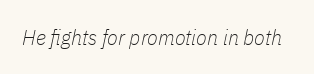
The image shows 22 px text type, italic (leaning right); set normal letter spacing, not underlined.
